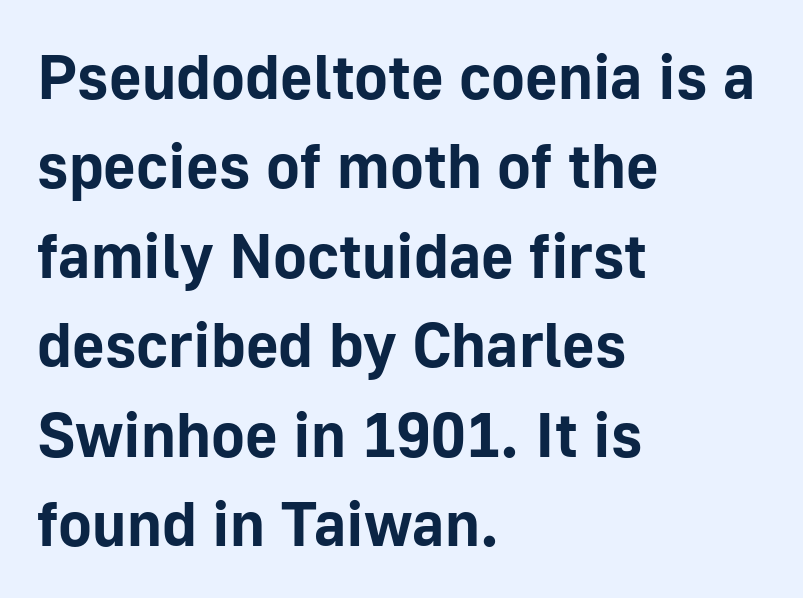
The image shows 63 px bold sans-serif type, upright; set left-aligned, normal line spacing (1.42x), normal letter spacing, not underlined; low stroke contrast and a medium x-height.
